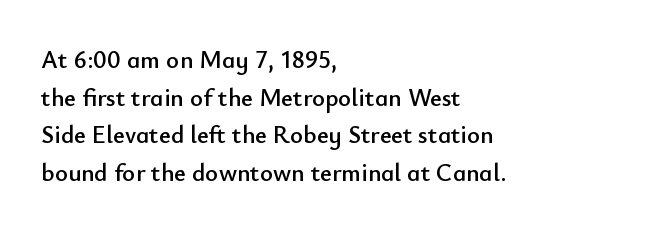
The image shows 25 px text type, upright; set left-aligned, normal line spacing (1.51x), normal letter spacing, not underlined.
